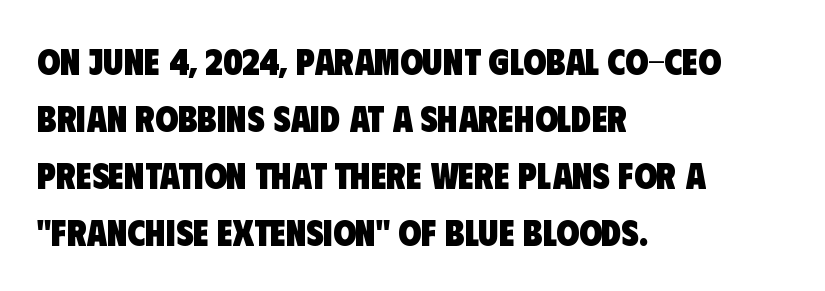
Nothing unusual about the tracking: characters are spaced as the font intends. In terms of leading, this rendering sits right in the middle. Line starts are locked; line ends wander. A typesetter would label this face a sans. Is the type bold? Yes — the strokes are clearly thick and heavy.
